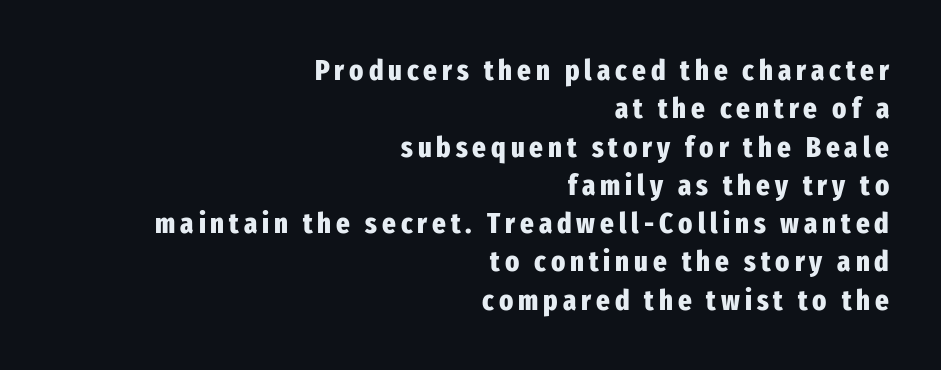
This sample uses a sans-serif face. The typesetting leans heavy: a genuine bold. In CSS terms this would be text-align: right. When letters stand straight like this, we call the style roman or upright. These lines sit exactly where default settings would place them.
